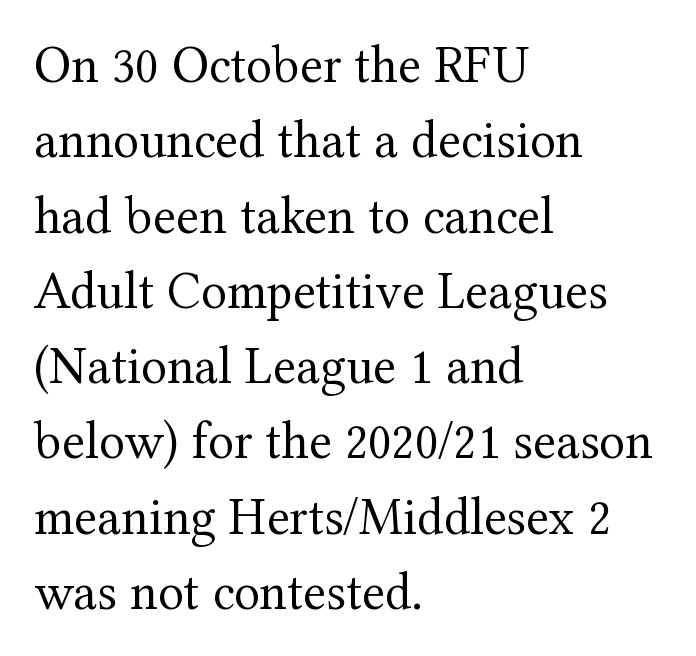
The image shows 53 px regular-weight serif type, upright; set left-aligned, normal line spacing (1.42x), normal letter spacing, not underlined; medium stroke contrast and a medium x-height.
